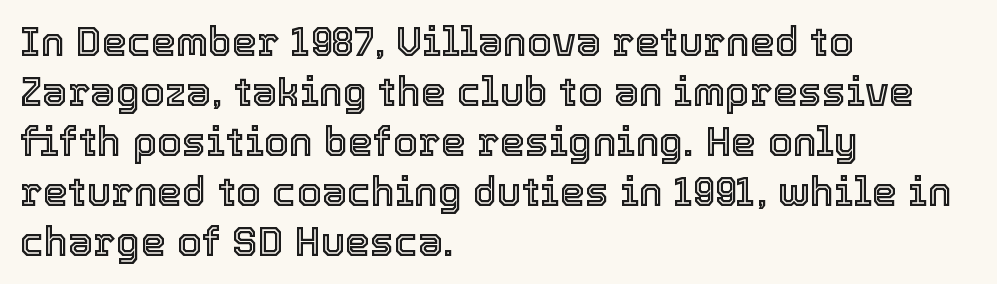
{"italic": "no", "width": "normal", "x_height": "medium", "monospaced": "no", "underline": "no", "align": "left", "line_spacing": "normal", "line_spacing_ratio": 1.25, "letter_spacing": "normal", "letter_spacing_em": 0.0, "glyph_px": 40}
